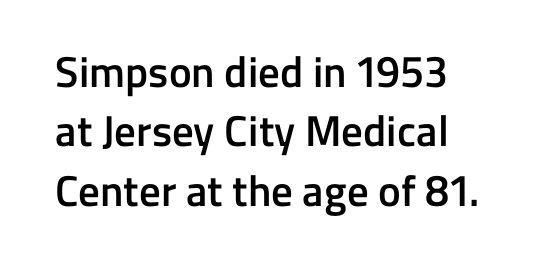
The image shows 43 px semibold sans-serif type, upright; set normal line spacing (1.38x), normal letter spacing, not underlined; low stroke contrast and a medium x-height.
